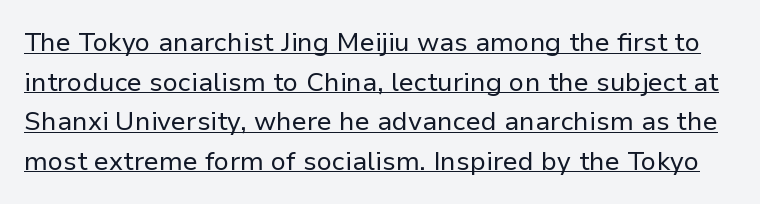
Q: Is the text bold? A: No.
Q: Is the text italic (slanted)? A: No, it is upright.
Q: Is the text underlined? A: Yes.
Q: Is the spacing between letters normal or unusually wide? A: Normal.
Q: Is the spacing between lines tight, normal or loose? A: Normal.
